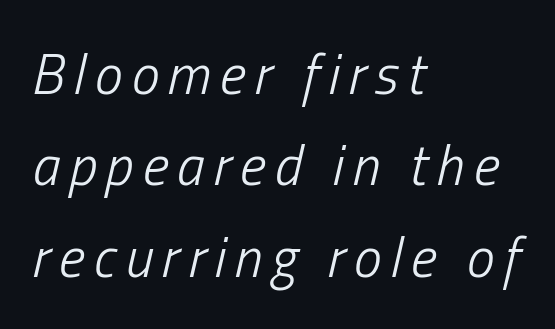
Q: Is the text bold? A: No.
Q: Is the text italic (slanted)? A: Yes, it leans right by about 13 degrees.
Q: Is the text underlined? A: No.
Q: How is the paragraph aligned? A: Left-aligned.
Q: Is the spacing between lines tight, normal or loose? A: Normal.
Q: Width (condensed, normal, or wide)? A: Condensed.
Q: Stroke contrast? A: Low.
Q: x-height? A: Medium.
Q: Monospaced? A: No.
